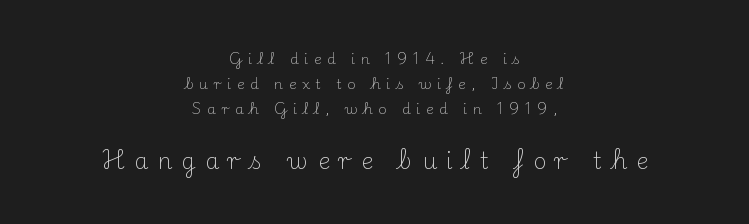
The image shows 23 px text type, upright; set centered, line spacing 1.77x, unusually wide letter spacing (+0.4 em), not underlined; the second (bottom) block is 1.64x larger.
